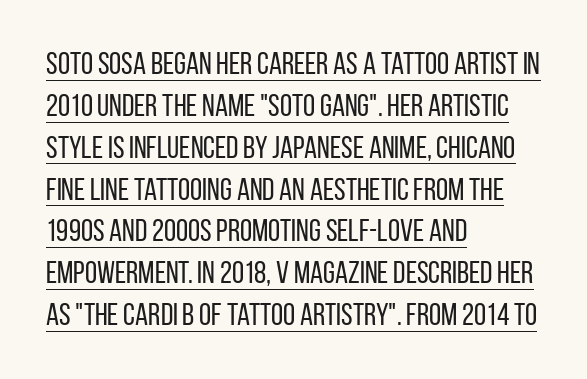
Q: Is the text bold? A: No.
Q: Is the text italic (slanted)? A: No, it is upright.
Q: Is the typeface a serif or a sans-serif typeface? A: Sans-serif.
Q: Is the text underlined? A: Yes.
Q: How is the paragraph aligned? A: Left-aligned.
Q: Is the spacing between letters normal or unusually wide? A: Normal.
Q: Is the spacing between lines tight, normal or loose? A: Normal.
Q: Width (condensed, normal, or wide)? A: Condensed.
Q: Stroke contrast? A: Low.
Q: x-height? A: Large.
Q: Monospaced? A: No.
